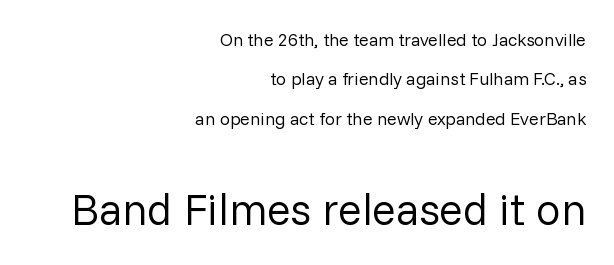
The image shows 44 px regular-weight sans-serif type, upright; set right-aligned, loose line spacing (2.19x), normal letter spacing, not underlined; the second (bottom) block is 2.44x larger; low stroke contrast and a medium x-height.
